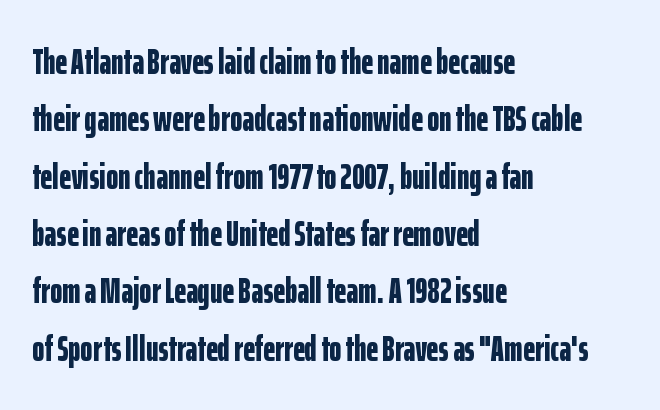
The image shows 37 px bold, condensed sans-serif type, upright; set left-aligned, normal line spacing (1.55x), normal letter spacing, not underlined; low stroke contrast and a medium x-height.
